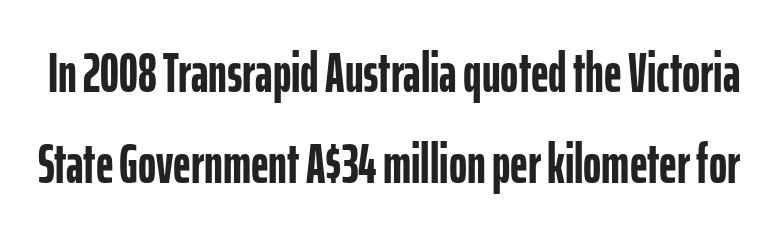
Compared with typical body copy, the letter spacing here is the same. The face used here has the dense, thick strokes of a bold. Horizontal bands of white between lines are of average thickness. The passage shown is typed in a proportional face where columns would drift.
